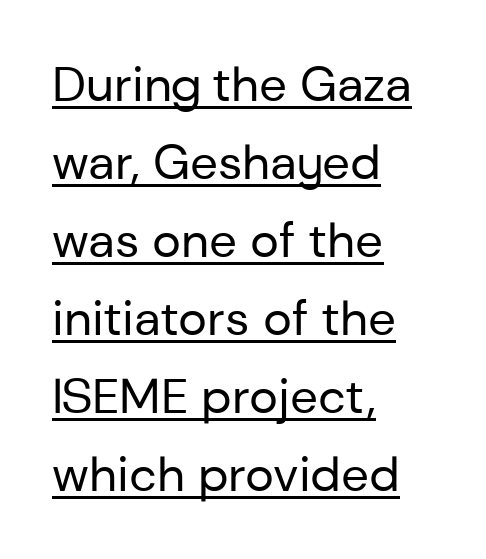
The image shows 49 px regular-weight sans-serif type, upright; set left-aligned, normal line spacing (1.59x), normal letter spacing, underlined; low stroke contrast and a medium x-height.
